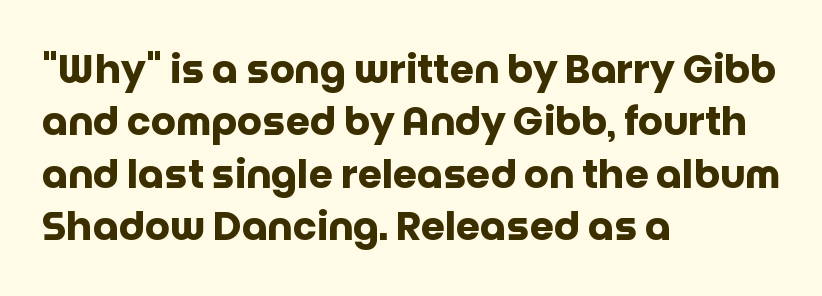
Q: Is the text bold? A: Yes.
Q: Is the text italic (slanted)? A: No, it is upright.
Q: Is the typeface a serif or a sans-serif typeface? A: Sans-serif.
Q: Is the text underlined? A: No.
Q: How is the paragraph aligned? A: Left-aligned.
Q: Is the spacing between letters normal or unusually wide? A: Normal.
Q: Is the spacing between lines tight, normal or loose? A: Normal.
Q: Width (condensed, normal, or wide)? A: Normal.
Q: Stroke contrast? A: Low.
Q: x-height? A: Large.
Q: Monospaced? A: No.
